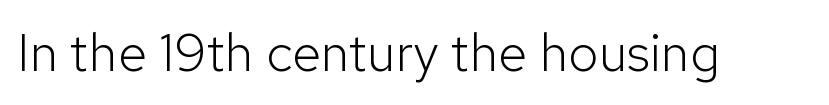
Q: Is the text bold? A: No.
Q: Is the text italic (slanted)? A: No, it is upright.
Q: Is the typeface a serif or a sans-serif typeface? A: Sans-serif.
Q: Is the text underlined? A: No.
Q: Is the spacing between letters normal or unusually wide? A: Normal.
Q: Width (condensed, normal, or wide)? A: Normal.
Q: Stroke contrast? A: Low.
Q: x-height? A: Medium.
Q: Monospaced? A: No.
